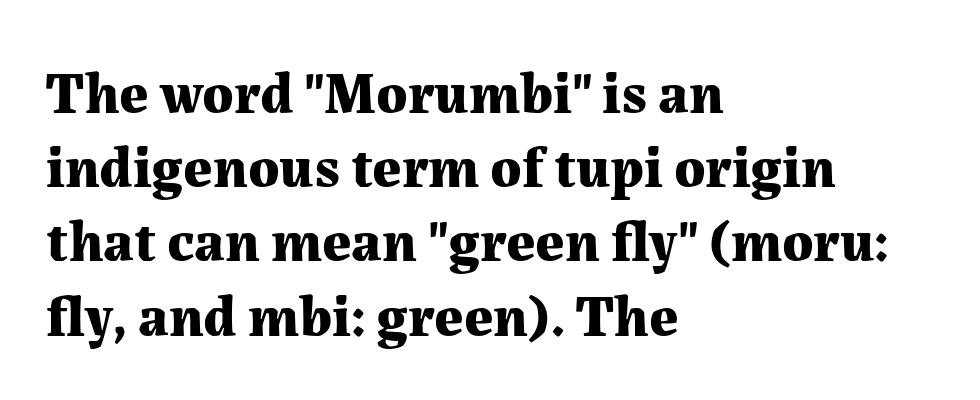
{"serif": "yes", "italic": "no", "bold": "yes", "weight": "bold", "width": "normal", "stroke_contrast": "medium", "x_height": "medium", "monospaced": "no", "underline": "no", "align": "left", "line_spacing": "normal", "line_spacing_ratio": 1.28, "letter_spacing": "normal", "letter_spacing_em": 0.0, "glyph_px": 58}
